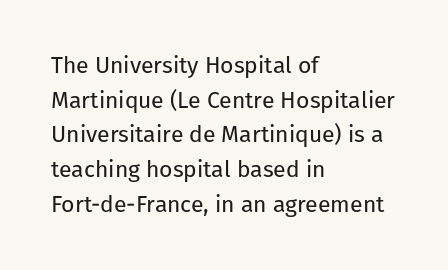
{"italic": "no", "bold": "no", "underline": "no", "align": "left", "line_spacing": "normal", "line_spacing_ratio": 1.51, "letter_spacing": "normal", "letter_spacing_em": 0.0, "glyph_px": 23}
